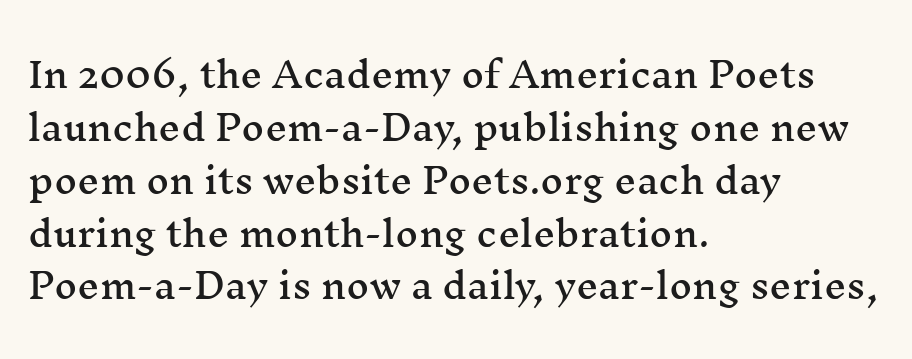
Q: Is the text italic (slanted)? A: No, it is upright.
Q: Is the typeface a serif or a sans-serif typeface? A: Serif.
Q: Is the text underlined? A: No.
Q: How is the paragraph aligned? A: Left-aligned.
Q: Is the spacing between letters normal or unusually wide? A: Normal.
Q: Is the spacing between lines tight, normal or loose? A: Normal.
Q: Width (condensed, normal, or wide)? A: Wide.
Q: Stroke contrast? A: Medium.
Q: x-height? A: Medium.
Q: Monospaced? A: No.
